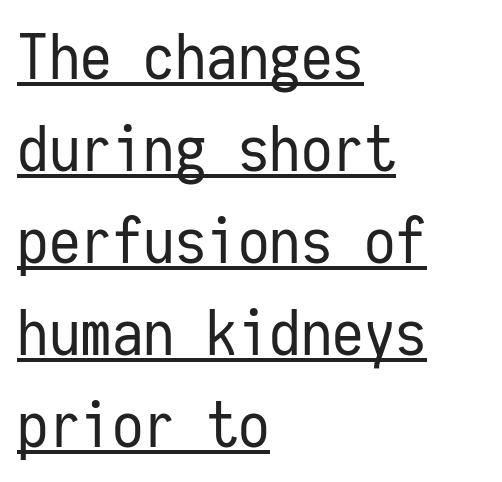
The image shows 63 px regular-weight, condensed sans-serif type, upright, monospaced; set left-aligned, normal line spacing (1.46x), normal letter spacing, underlined; low stroke contrast and a medium x-height.
